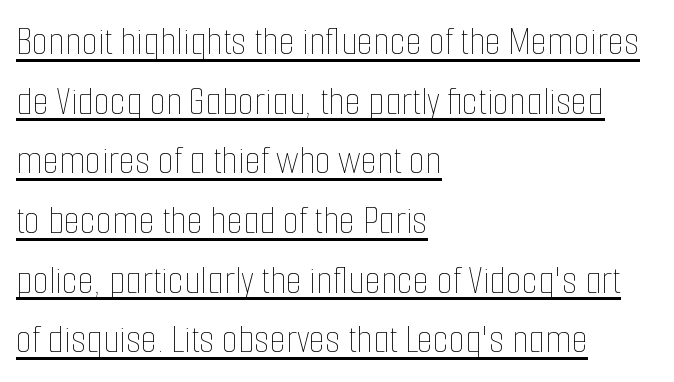
Is the block centered? No — it sits flush against the left margin. Does the lettering tilt? It doesn't — this is upright. Interline gaps are of average width in this sample. Weight: regular or lighter. Each letter keeps its own natural width here, so spacing adapts to shape.
